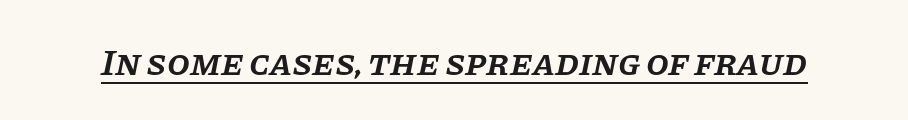
The image shows 37 px semibold serif type, italic (leaning right); set normal letter spacing, underlined; low stroke contrast and a large x-height.
